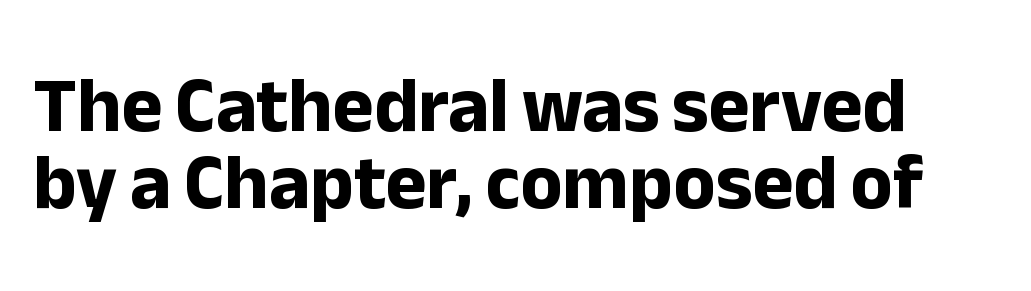
I'd describe the lettering as bold — thick and assertive. The face used here is proportionally spaced, like ordinary book or web type. Just letters on the line, the space beneath them empty. Compared with typical body copy, the letter spacing here is the same. Font category for this specimen: sans-serif. The type sits square on the baseline with zero lean.
